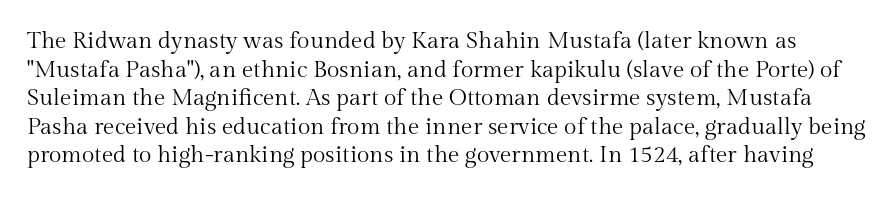
The image shows 23 px text type, upright; set line spacing 1.24x, normal letter spacing, not underlined.
